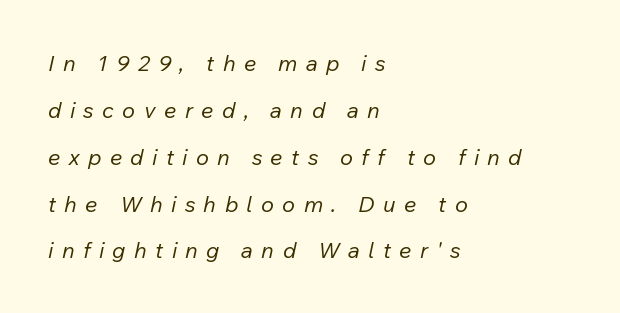
The image shows 22 px text type, italic (leaning right); set left-aligned, loose line spacing (2.13x), unusually wide letter spacing (+0.38 em), not underlined.
